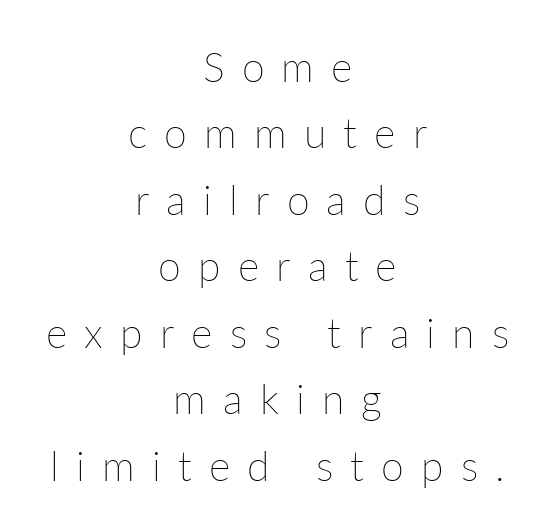
The image shows 41 px thin type, upright; set centered, normal line spacing (1.62x), unusually wide letter spacing (+0.42 em), not underlined; low stroke contrast and a medium x-height.
